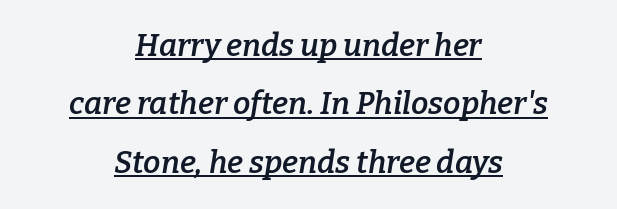
Yep, those are serifs on the letters. This sample is center-justified, so both line endings float freely. Its strokes are somewhat broadened, the hallmark of semibold type. It's the slanting kind of type.
